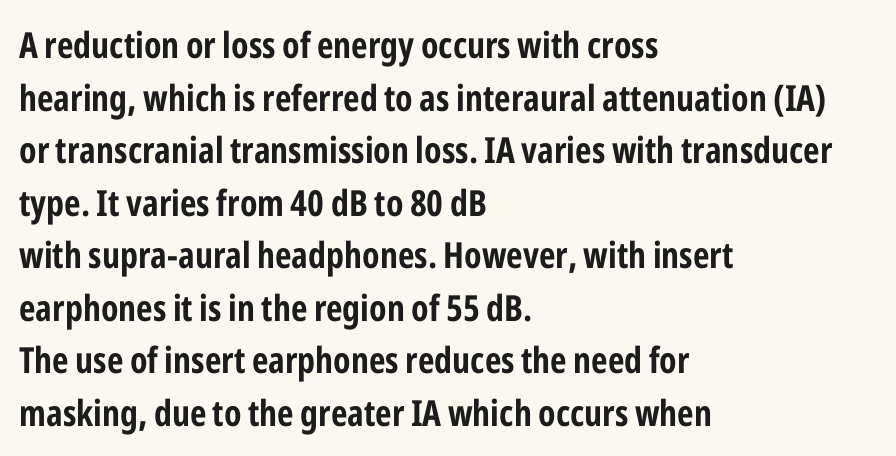
{"serif": "no", "italic": "no", "bold": "yes", "weight": "bold", "width": "condensed", "stroke_contrast": "low", "x_height": "medium", "monospaced": "no", "underline": "no", "align": "left", "line_spacing": "normal", "line_spacing_ratio": 1.46, "letter_spacing": "normal", "letter_spacing_em": 0.0, "glyph_px": 36}
